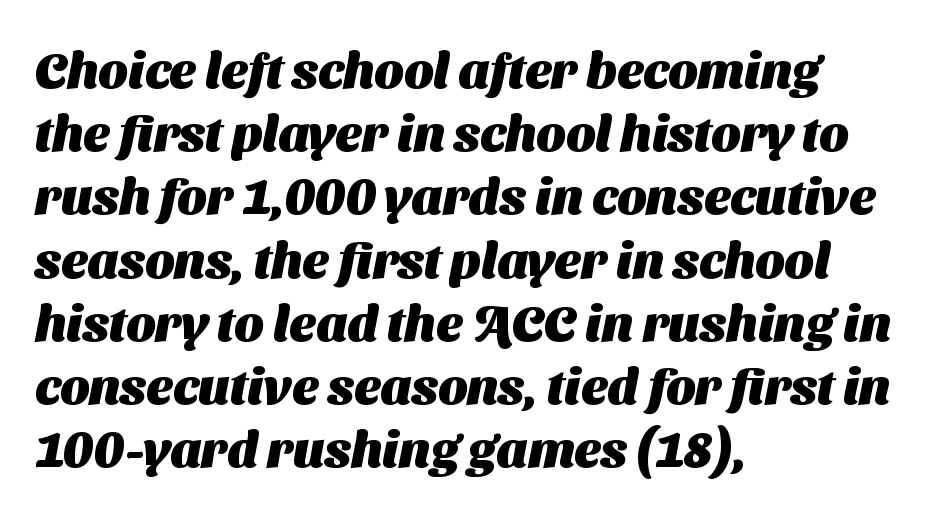
The words here are not underlined. Look at the bottom of the vertical strokes: they stop flat, with no serifs. Spacing between characters is what you'd get straight out of the box. Varying glyph widths throughout — classic text-font behaviour.
